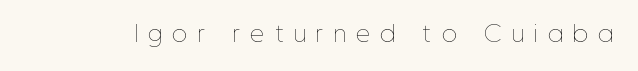
The image shows 22 px text type, upright; set unusually wide letter spacing (+0.48 em), not underlined.
